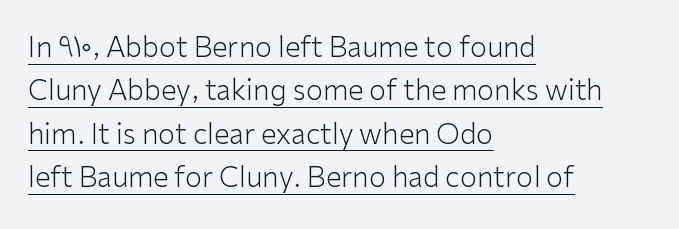
Bold? No — there's no thickening of the strokes. Note the varied advance widths — an 'i' is clearly narrower than an 'm'. Check the space under the baseline: a stroke is drawn there. Type style note: lacks serifs. Students, observe: this is what conventionally led text looks like.
